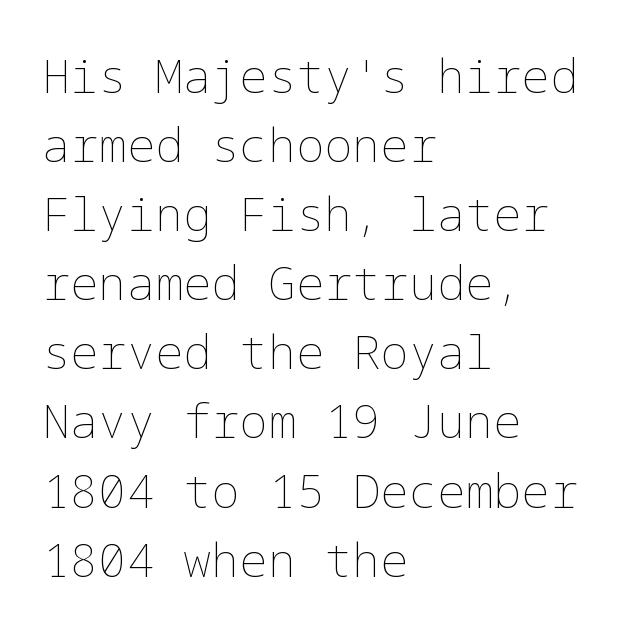
{"italic": "no", "bold": "no", "weight": "thin", "width": "normal", "stroke_contrast": "low", "x_height": "medium", "underline": "no", "align": "left", "line_spacing": "normal", "line_spacing_ratio": 1.47, "letter_spacing": "normal", "letter_spacing_em": 0.0, "glyph_px": 47}
